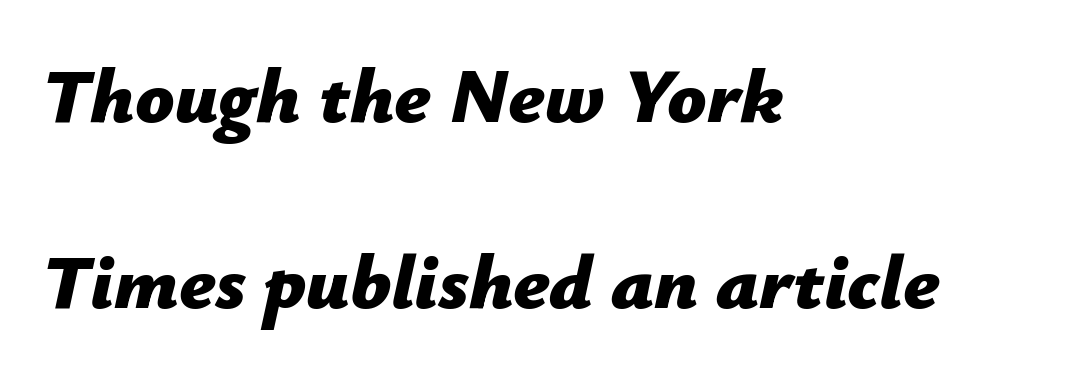
Q: Is the text bold? A: Yes.
Q: Is the text italic (slanted)? A: Yes, it leans right by about 12 degrees.
Q: Is the text underlined? A: No.
Q: How is the paragraph aligned? A: Left-aligned.
Q: Is the spacing between letters normal or unusually wide? A: Normal.
Q: Is the spacing between lines tight, normal or loose? A: Loose.
Q: Width (condensed, normal, or wide)? A: Normal.
Q: Stroke contrast? A: Low.
Q: x-height? A: Medium.
Q: Monospaced? A: No.
